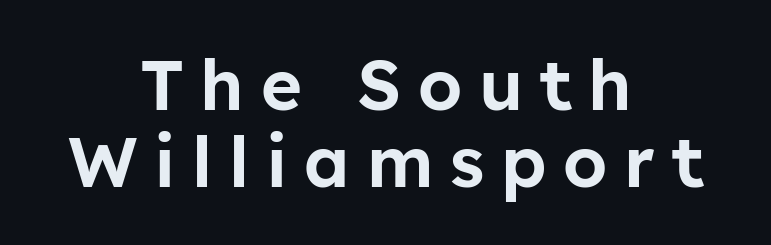
The image shows 70 px sans-serif type, upright; set centered, tight line spacing (1.1x), unusually wide letter spacing (+0.24 em), not underlined; low stroke contrast and a medium x-height.
